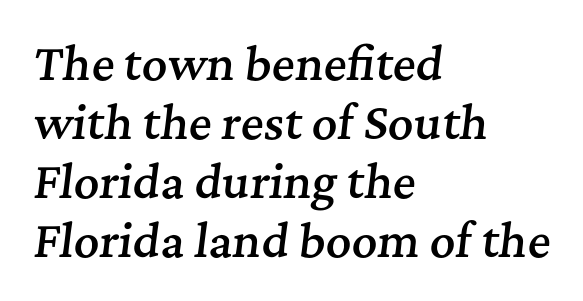
{"serif": "yes", "italic": "yes", "lean": "right", "slant_degrees": 7, "bold": "semi", "weight": "semibold", "width": "normal", "stroke_contrast": "medium", "x_height": "medium", "monospaced": "no", "underline": "no", "align": "left", "line_spacing": "normal", "line_spacing_ratio": 1.34, "letter_spacing": "normal", "letter_spacing_em": 0.0, "glyph_px": 44}
